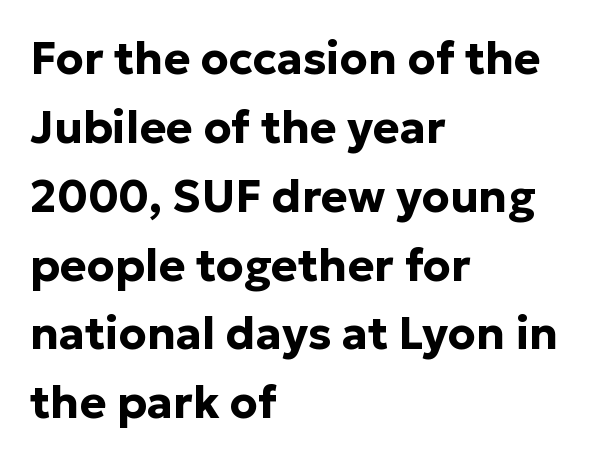
The image shows 45 px bold sans-serif type, upright; set left-aligned, normal line spacing (1.53x), normal letter spacing, not underlined; low stroke contrast and a medium x-height.
